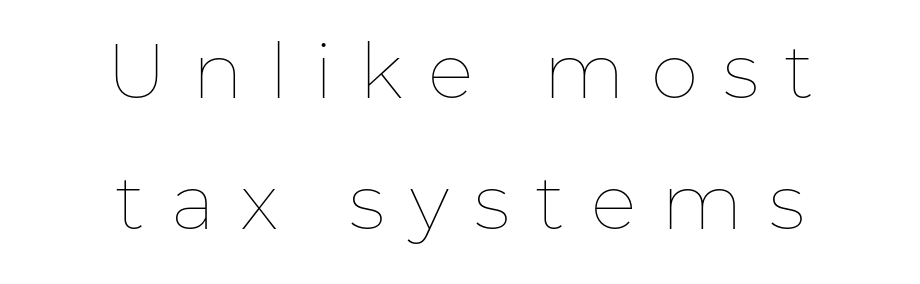
Q: Is the text bold? A: No.
Q: Is the text italic (slanted)? A: No, it is upright.
Q: Is the text underlined? A: No.
Q: How is the paragraph aligned? A: Centered.
Q: Is the spacing between letters normal or unusually wide? A: Unusually wide.
Q: Is the spacing between lines tight, normal or loose? A: Normal.
Q: Width (condensed, normal, or wide)? A: Normal.
Q: Stroke contrast? A: Low.
Q: x-height? A: Medium.
Q: Monospaced? A: No.
